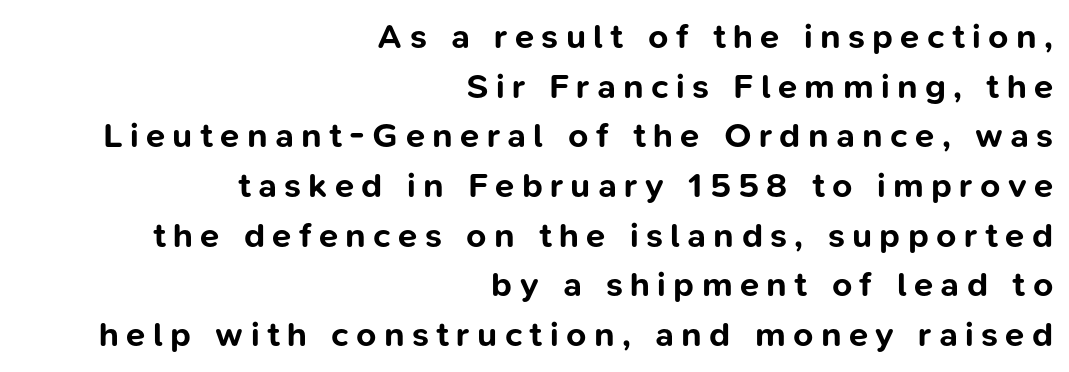
Compared with typical paragraphs, the rows here are spaced about the same. Does extra space separate the letters? Yes, quite a lot of it. The area under the type is left untouched. All the whitespace from short lines collects on the left. The face used here is a sans, in the tradition of grotesques and geometrics.
